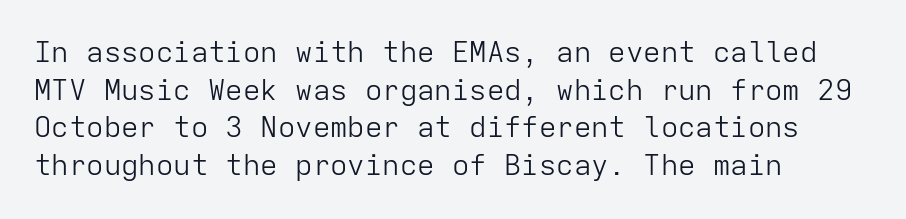
Q: Is the text bold? A: No.
Q: Is the text italic (slanted)? A: No, it is upright.
Q: Is the typeface a serif or a sans-serif typeface? A: Sans-serif.
Q: Is the text underlined? A: No.
Q: How is the paragraph aligned? A: Left-aligned.
Q: Is the spacing between letters normal or unusually wide? A: Normal.
Q: Is the spacing between lines tight, normal or loose? A: Normal.
Q: Width (condensed, normal, or wide)? A: Normal.
Q: Stroke contrast? A: Low.
Q: x-height? A: Medium.
Q: Monospaced? A: Yes.
